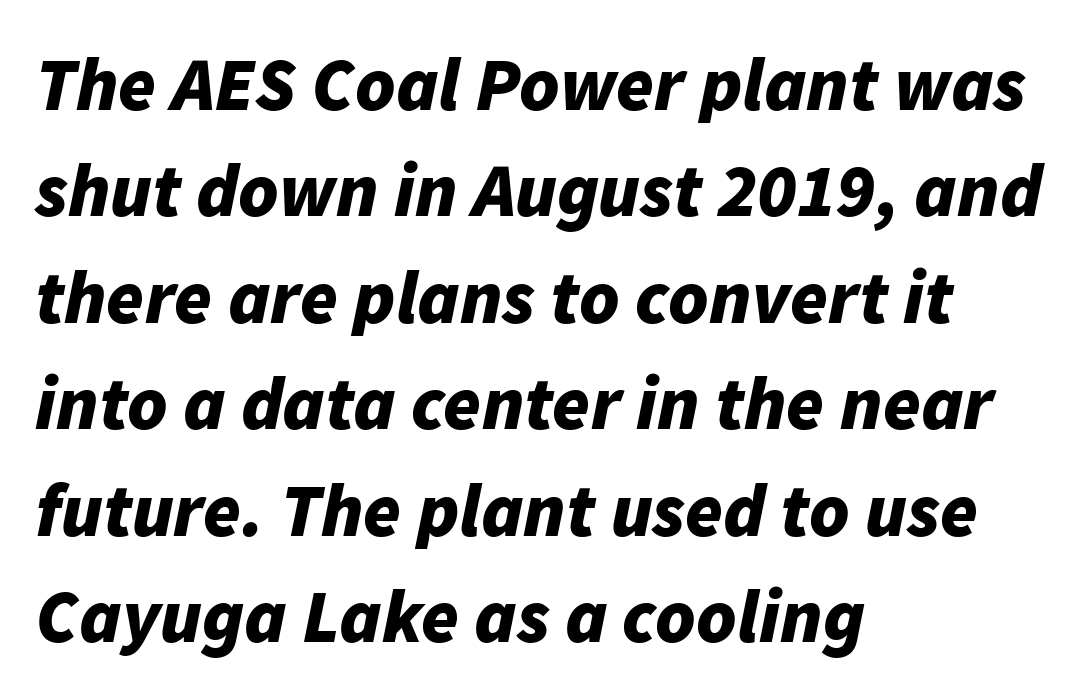
Q: Is the text bold? A: Yes.
Q: Is the text italic (slanted)? A: Yes, it leans right by about 11 degrees.
Q: Is the text underlined? A: No.
Q: How is the paragraph aligned? A: Left-aligned.
Q: Is the spacing between letters normal or unusually wide? A: Normal.
Q: Is the spacing between lines tight, normal or loose? A: Normal.
Q: Width (condensed, normal, or wide)? A: Normal.
Q: Stroke contrast? A: Low.
Q: x-height? A: Medium.
Q: Monospaced? A: No.
